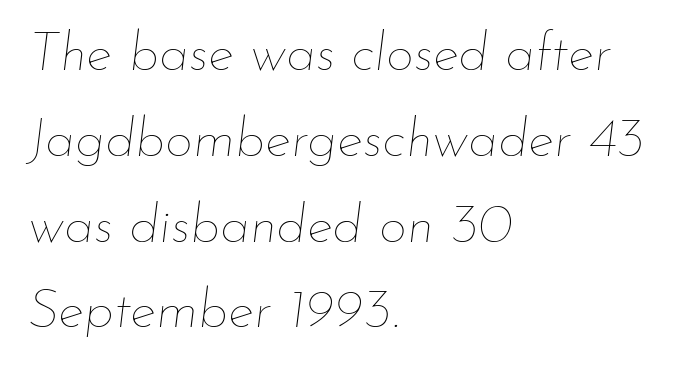
Q: Is the text bold? A: No.
Q: Is the text italic (slanted)? A: Yes, it leans right by about 7 degrees.
Q: Is the text underlined? A: No.
Q: How is the paragraph aligned? A: Left-aligned.
Q: Is the spacing between letters normal or unusually wide? A: Normal.
Q: Is the spacing between lines tight, normal or loose? A: Normal.
Q: Width (condensed, normal, or wide)? A: Normal.
Q: Stroke contrast? A: Low.
Q: x-height? A: Small.
Q: Monospaced? A: No.
